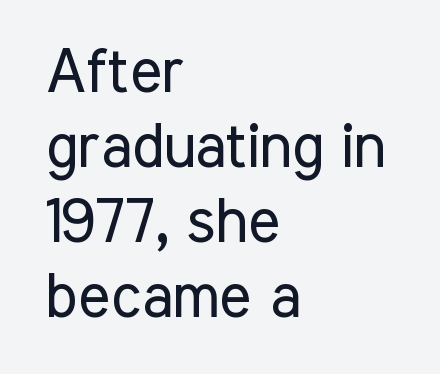
The image shows 61 px regular-weight, condensed sans-serif type, upright; set left-aligned, line spacing 1.23x, normal letter spacing, not underlined; low stroke contrast and a medium x-height.
